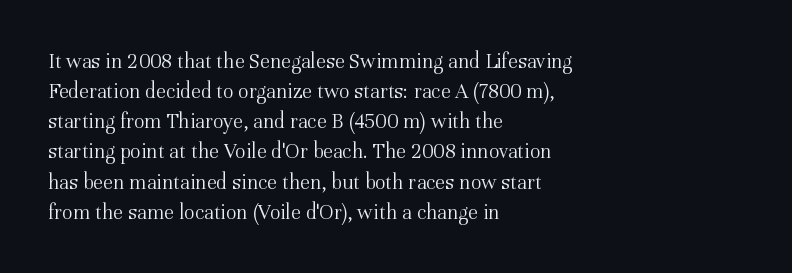
The image shows 22 px text type, upright; set left-aligned, normal line spacing (1.37x), normal letter spacing, not underlined.
